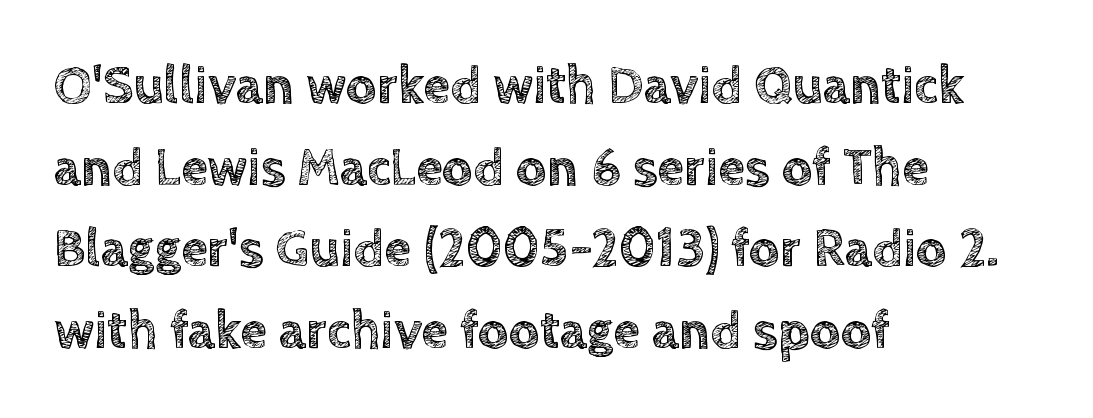
Q: Is the text italic (slanted)? A: No, it is upright.
Q: Is the text underlined? A: No.
Q: How is the paragraph aligned? A: Left-aligned.
Q: Is the spacing between letters normal or unusually wide? A: Normal.
Q: Is the spacing between lines tight, normal or loose? A: Normal.
Q: Width (condensed, normal, or wide)? A: Normal.
Q: x-height? A: Large.
Q: Monospaced? A: No.
